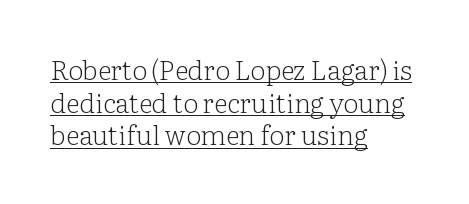
Q: Is the text bold? A: No.
Q: Is the text italic (slanted)? A: No, it is upright.
Q: Is the text underlined? A: Yes.
Q: How is the paragraph aligned? A: Left-aligned.
Q: Is the spacing between letters normal or unusually wide? A: Normal.
